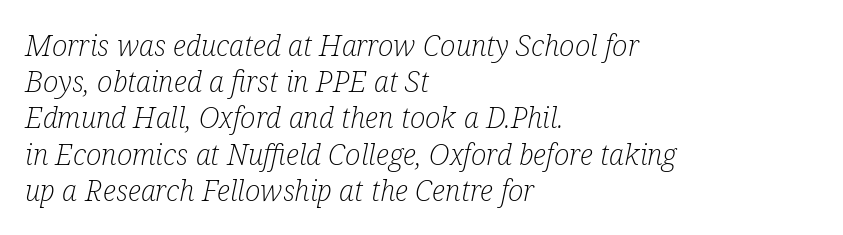
The image shows 29 px light, condensed serif type, italic (leaning right); set left-aligned, normal line spacing (1.25x), normal letter spacing, not underlined; low stroke contrast and a medium x-height.
